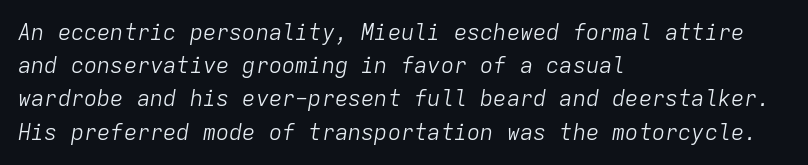
{"italic": "yes", "lean": "right", "slant_degrees": 9, "bold": "no", "underline": "no", "align": "left", "line_spacing": "normal", "line_spacing_ratio": 1.51, "letter_spacing": "normal", "letter_spacing_em": 0.0, "glyph_px": 22}
